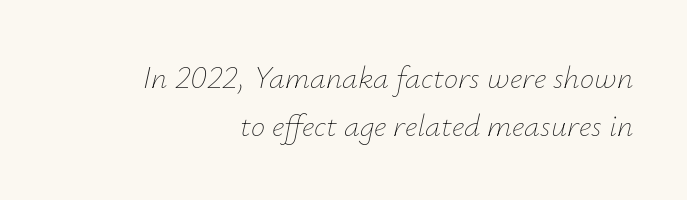
Underlining? Definitely not there. There is no visible air inserted between adjacent glyphs. The passage is arranged like a letterhead date or caption credit — flush right. Here the designer chose a conventional face with non-uniform glyph widths.
